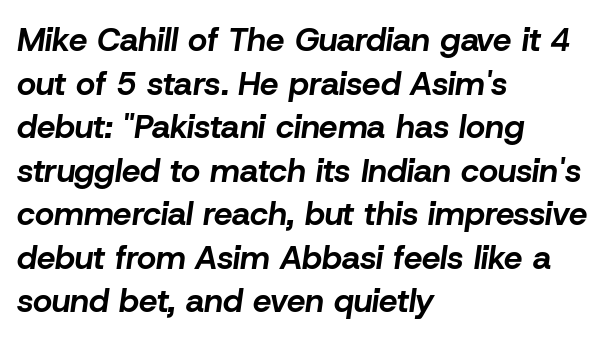
The image shows 33 px bold type, italic (leaning right); set left-aligned, normal line spacing (1.32x), normal letter spacing, not underlined; low stroke contrast and a medium x-height.
